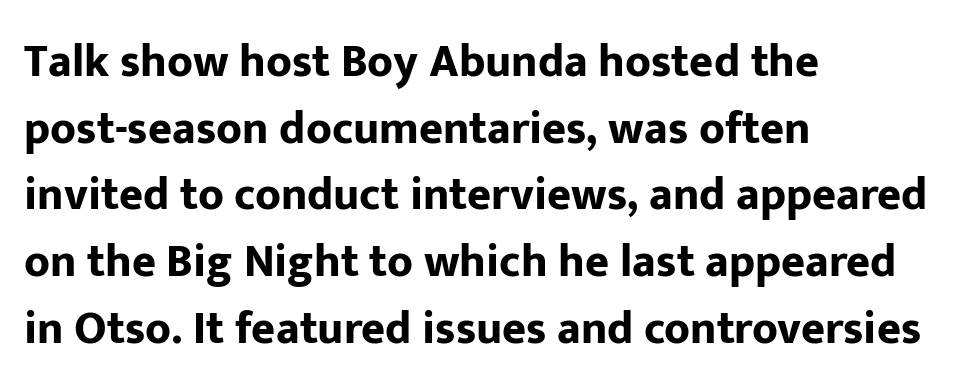
Q: Is the text bold? A: Yes.
Q: Is the text italic (slanted)? A: No, it is upright.
Q: Is the typeface a serif or a sans-serif typeface? A: Sans-serif.
Q: Is the text underlined? A: No.
Q: How is the paragraph aligned? A: Left-aligned.
Q: Is the spacing between letters normal or unusually wide? A: Normal.
Q: Is the spacing between lines tight, normal or loose? A: Normal.
Q: Width (condensed, normal, or wide)? A: Normal.
Q: Stroke contrast? A: Low.
Q: x-height? A: Medium.
Q: Monospaced? A: No.
